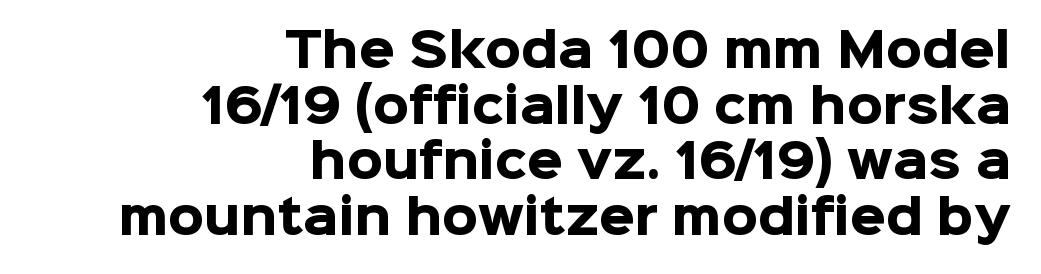
The rendering uses a bold face; every stroke is thick and dark. Upright lettering throughout. Quick note: underline off. No feet cap the strokes, marking this as sans-serif type. Is the letter spacing exaggerated? No — it looks like the ordinary default.
